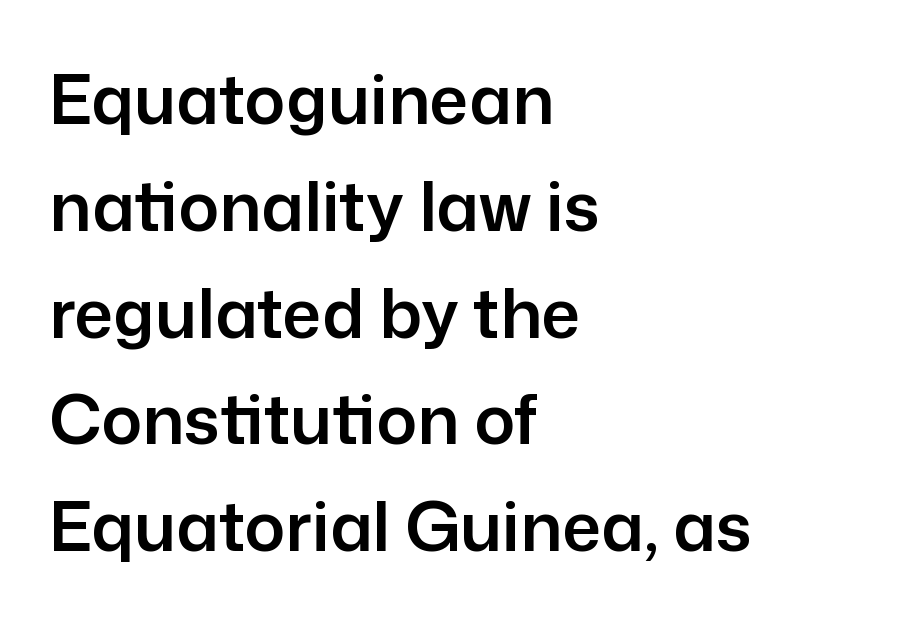
The image shows 68 px sans-serif type, upright; set left-aligned, normal line spacing (1.57x), normal letter spacing, not underlined; low stroke contrast and a medium x-height.
